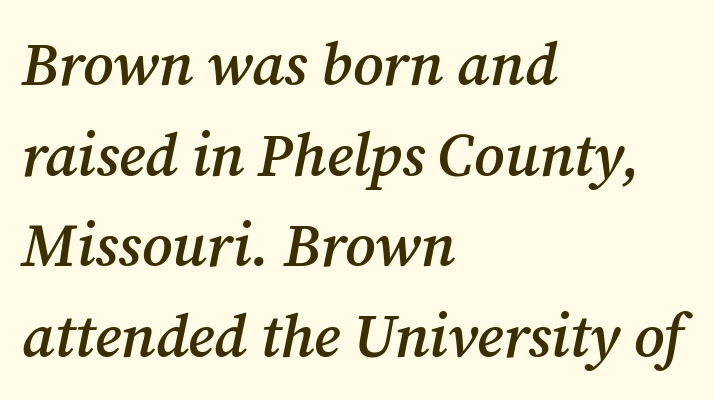
The image shows 60 px semibold serif type, italic (leaning right); set left-aligned, normal line spacing (1.51x), normal letter spacing, not underlined; medium stroke contrast and a medium x-height.
